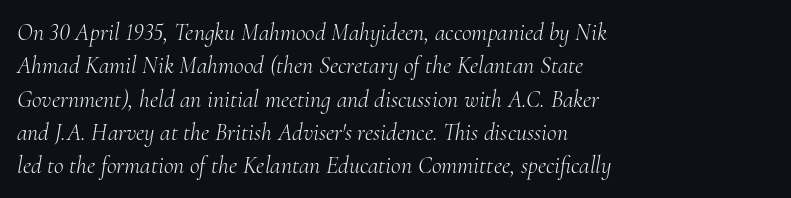
The image shows 24 px text type, italic (leaning right); set left-aligned, normal line spacing (1.39x), normal letter spacing, not underlined.
